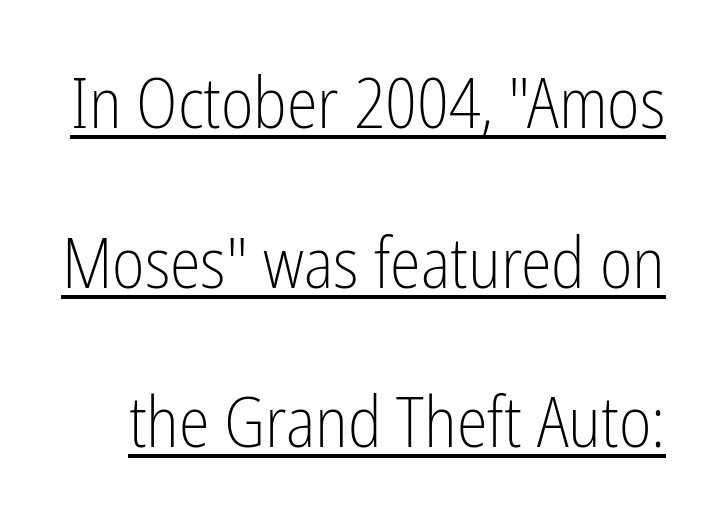
The image shows 70 px light, condensed sans-serif type, upright; set loose line spacing (2.28x), normal letter spacing, underlined; low stroke contrast and a medium x-height.
